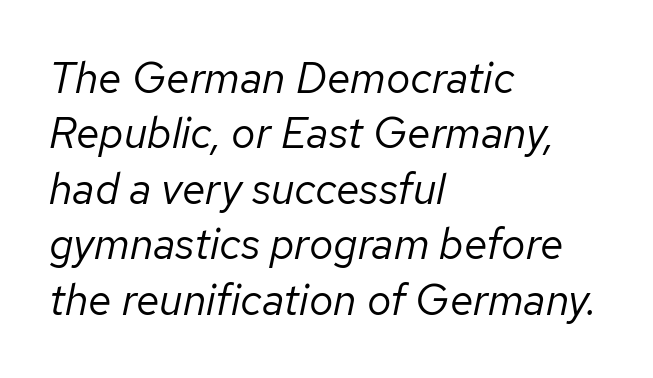
Q: Is the text bold? A: No.
Q: Is the text italic (slanted)? A: Yes, it leans right by about 12 degrees.
Q: Is the text underlined? A: No.
Q: How is the paragraph aligned? A: Left-aligned.
Q: Is the spacing between letters normal or unusually wide? A: Normal.
Q: Is the spacing between lines tight, normal or loose? A: Normal.
Q: Width (condensed, normal, or wide)? A: Normal.
Q: Stroke contrast? A: Low.
Q: x-height? A: Medium.
Q: Monospaced? A: No.
